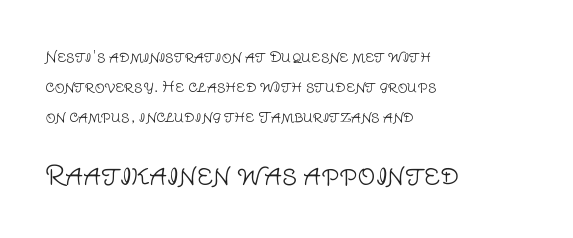
Q: Is the text bold? A: No.
Q: Is the text italic (slanted)? A: Yes.
Q: Is the text underlined? A: No.
Q: How is the paragraph aligned? A: Left-aligned.
Q: Is the spacing between letters normal or unusually wide? A: Normal.
Q: Is the spacing between lines tight, normal or loose? A: Loose.
Q: Which block of text is set in a larger size, the first (top) or the second (bottom)? A: The second (bottom) one.
